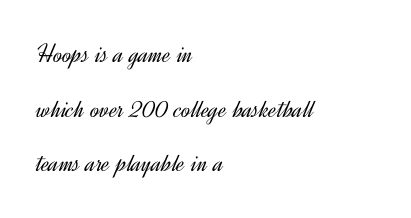
Think standard paragraph weight, or any step lighter than that. How would I describe the line gaps? Wide and relaxed. The compositor pushed each line to the left boundary. The letterforms sit shoulder to shoulder at normal distance. Type without underlining.
